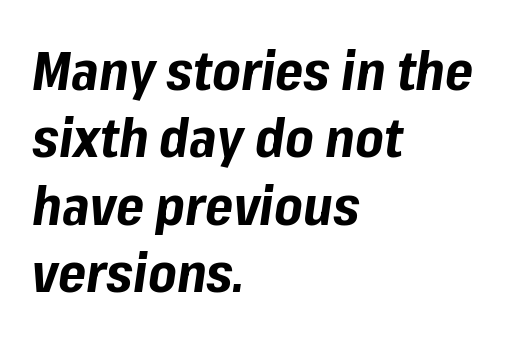
{"italic": "yes", "lean": "right", "slant_degrees": 8, "bold": "yes", "weight": "bold", "width": "normal", "stroke_contrast": "low", "x_height": "medium", "monospaced": "no", "underline": "no", "align": "left", "line_spacing": "normal", "line_spacing_ratio": 1.25, "letter_spacing": "normal", "letter_spacing_em": 0.0, "glyph_px": 54}
